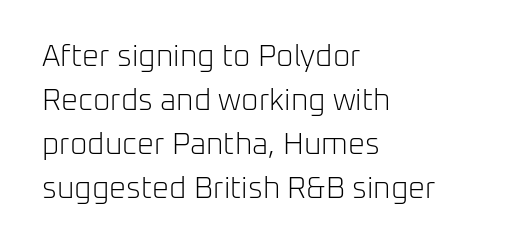
Unmarked baselines from the first word to the last. Quick note: interline space is typical. Vertical stems look standard width or narrower in stroke. Students, note that the glyphs here touch the page at normal intervals. Every row of glyphs begins at an identical x-position on the left. The characters display no serif detailing; their extremities are plain.
